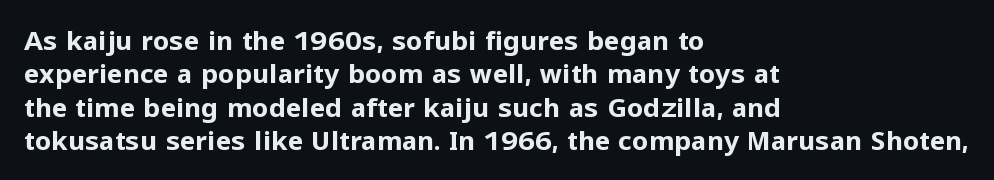
The image shows 26 px bold type, upright; set left-aligned, normal line spacing (1.28x), normal letter spacing, not underlined.
